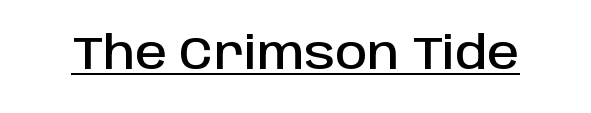
Q: Is the text italic (slanted)? A: No, it is upright.
Q: Is the typeface a serif or a sans-serif typeface? A: Sans-serif.
Q: Is the text underlined? A: Yes.
Q: Is the spacing between letters normal or unusually wide? A: Normal.
Q: Width (condensed, normal, or wide)? A: Normal.
Q: Stroke contrast? A: Low.
Q: x-height? A: Large.
Q: Monospaced? A: No.
